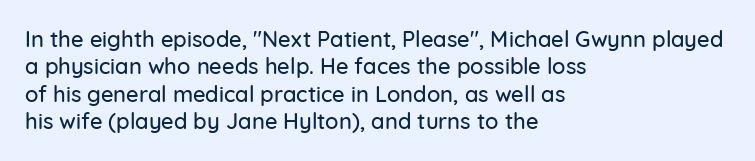
Q: Is the text italic (slanted)? A: No, it is upright.
Q: Is the text underlined? A: No.
Q: How is the paragraph aligned? A: Left-aligned.
Q: Is the spacing between letters normal or unusually wide? A: Normal.
Q: Is the spacing between lines tight, normal or loose? A: Normal.
